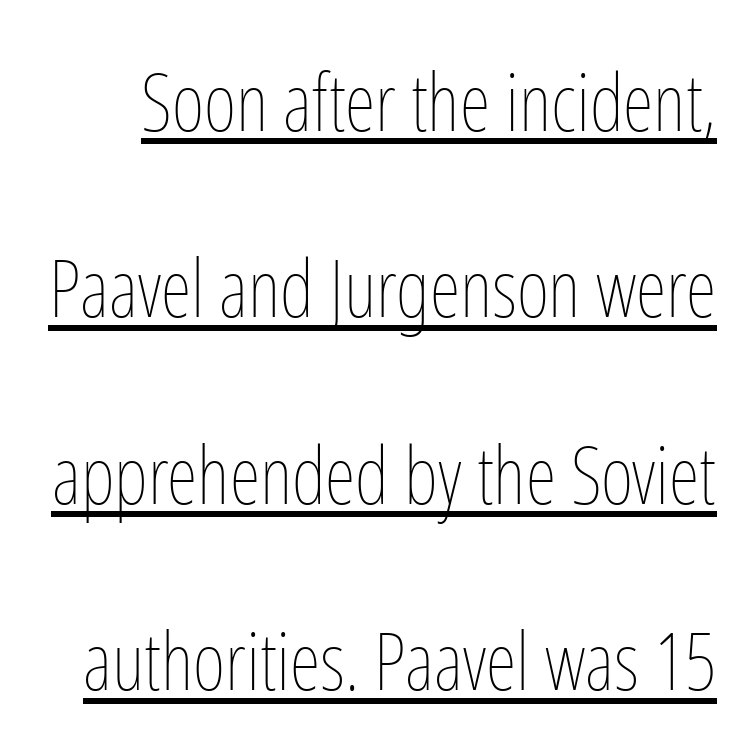
The font sits on the lighter half of the weight spectrum, regular included. The glyphs are accompanied by a horizontal stroke just below them. Style check: upright. Vertical spacing — loose. The line texture is even and compact thanks to regular tracking. Note the varied advance widths — an 'i' is clearly narrower than an 'm'.
